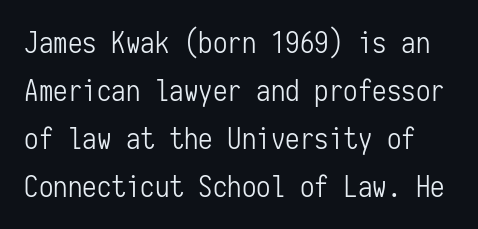
The image shows 29 px light, condensed sans-serif type, upright, monospaced; set normal line spacing (1.65x), normal letter spacing, not underlined; low stroke contrast and a medium x-height.
